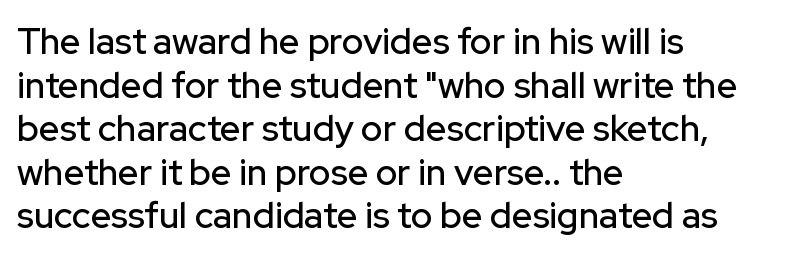
The image shows 36 px sans-serif type, upright; set left-aligned, line spacing 1.21x, normal letter spacing, not underlined; low stroke contrast and a medium x-height.
